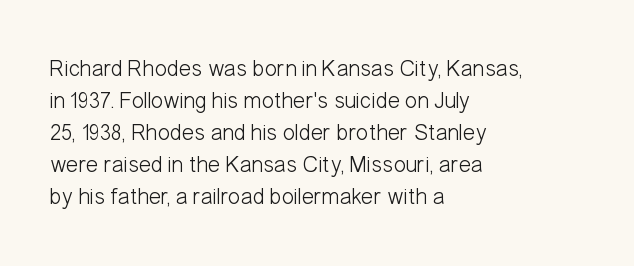
Caption: standard tracking, unaltered. Does the leading feel generous? No, just average. The lines are quadded left. Check the space under the baseline: it is left empty.
